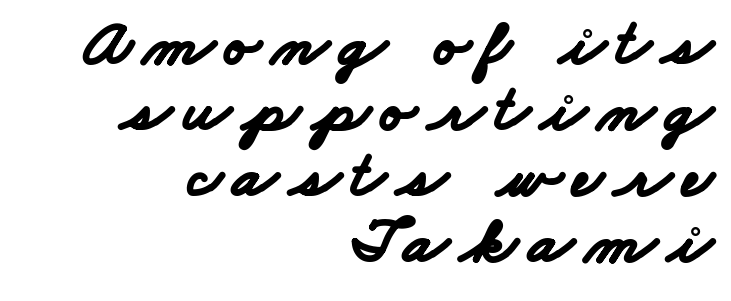
The image shows 66 px bold, wide sans-serif type; set right-aligned, tight line spacing (1.0x), not underlined; low stroke contrast and a small x-height.
